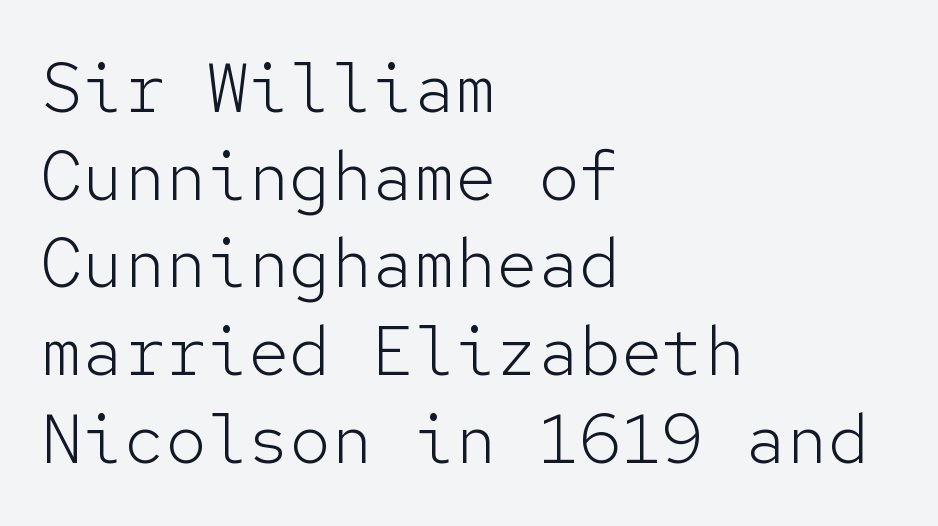
Q: Is the text bold? A: No.
Q: Is the text italic (slanted)? A: No, it is upright.
Q: Is the typeface a serif or a sans-serif typeface? A: Sans-serif.
Q: Is the text underlined? A: No.
Q: How is the paragraph aligned? A: Left-aligned.
Q: Is the spacing between letters normal or unusually wide? A: Normal.
Q: Is the spacing between lines tight, normal or loose? A: Normal.
Q: Width (condensed, normal, or wide)? A: Normal.
Q: Stroke contrast? A: Low.
Q: x-height? A: Medium.
Q: Monospaced? A: Yes.
